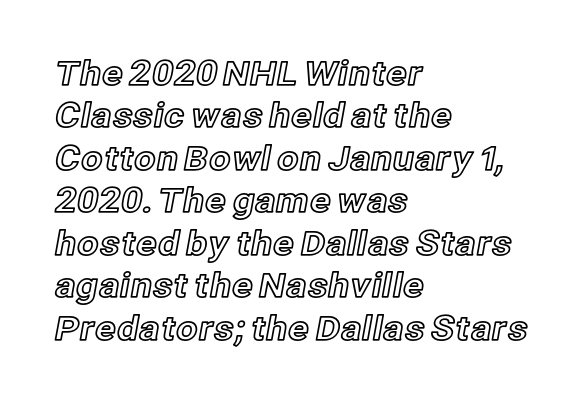
The image shows 34 px text type; set left-aligned, normal line spacing (1.25x), normal letter spacing, not underlined; a medium x-height.
